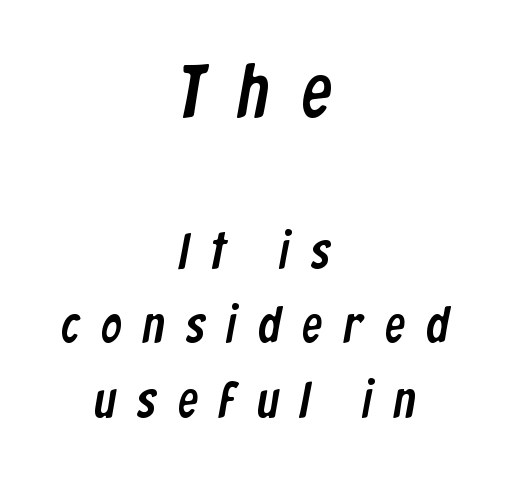
Honestly, there is no underline to notice here at all. Varying glyph widths throughout — classic text-font behaviour. The emphasis by scale lands on block number one, above. Vertically, the passage feels balanced, rows spaced as you'd expect. The type family on display is of the sans-serif kind.
